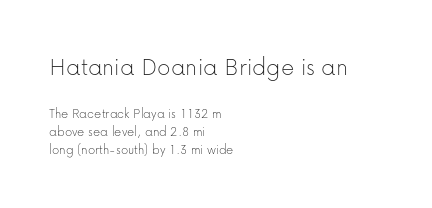
{"italic": "no", "bold": "no", "underline": "no", "align": "left", "line_spacing": "normal", "line_spacing_ratio": 1.3, "letter_spacing": "normal", "letter_spacing_em": 0.0, "larger_block": "first", "size_ratio": 1.86, "glyph_px": 26}
